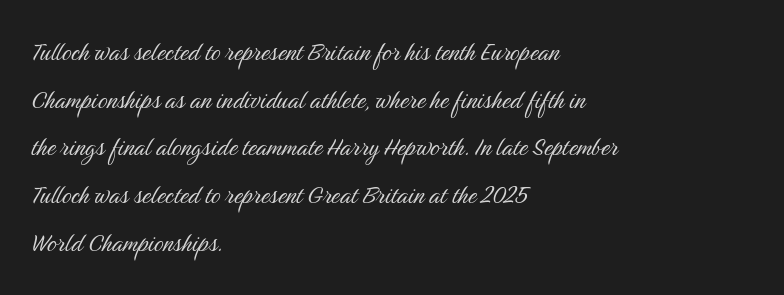
The image shows 30 px light, condensed sans-serif type; set left-aligned, normal line spacing (1.59x), normal letter spacing, not underlined; medium stroke contrast and a medium x-height.
